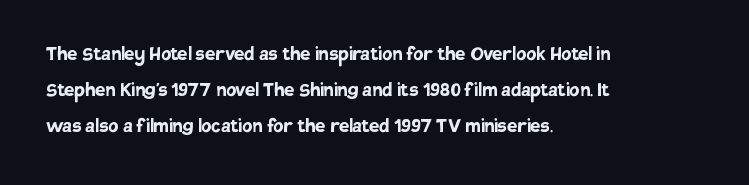
Notice how descenders clear the ascenders below comfortably — that's standard leading. The sample has been set heavy, in full bold. Italic? Not at all — the glyphs are vertical. A bare baseline throughout the passage. The rag falls on the right side of this text block. Inter-character spacing is left at the font's built-in metrics.
